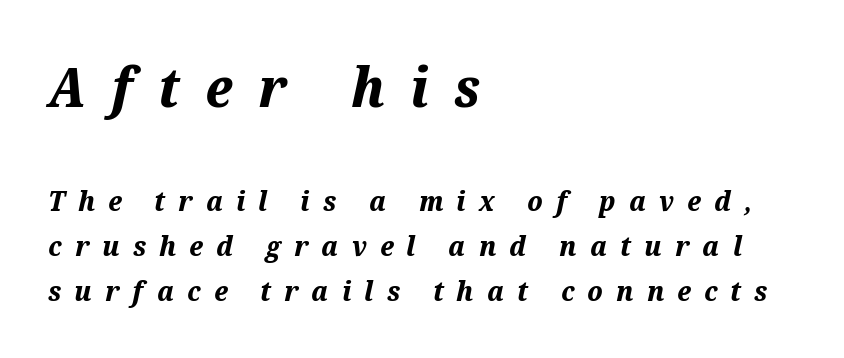
{"italic": "yes", "lean": "right", "slant_degrees": 12, "bold": "yes", "weight": "bold", "width": "normal", "stroke_contrast": "medium", "x_height": "medium", "monospaced": "no", "underline": "no", "align": "left", "line_spacing": "normal", "line_spacing_ratio": 1.61, "letter_spacing": "wide", "letter_spacing_em": 0.47, "larger_block": "first", "size_ratio": 1.96, "glyph_px": 55}
